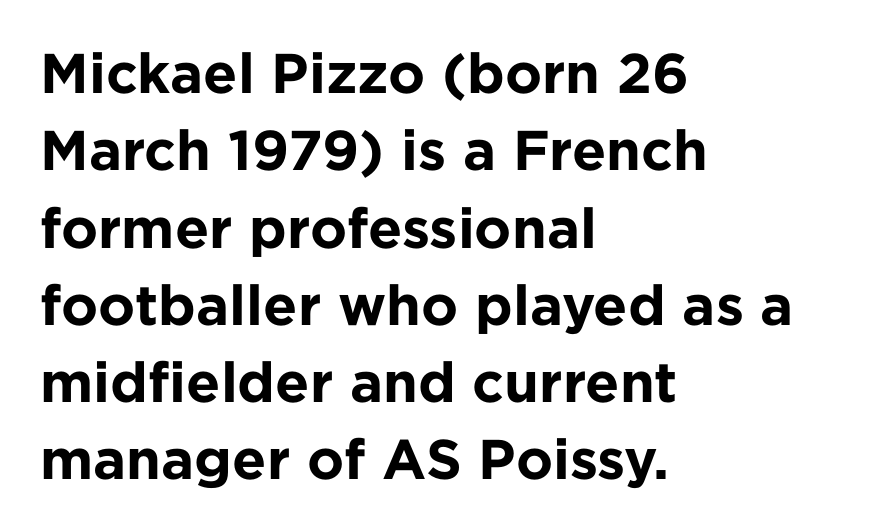
Q: Is the text bold? A: Yes.
Q: Is the text italic (slanted)? A: No, it is upright.
Q: Is the typeface a serif or a sans-serif typeface? A: Sans-serif.
Q: Is the text underlined? A: No.
Q: How is the paragraph aligned? A: Left-aligned.
Q: Is the spacing between letters normal or unusually wide? A: Normal.
Q: Is the spacing between lines tight, normal or loose? A: Normal.
Q: Width (condensed, normal, or wide)? A: Normal.
Q: Stroke contrast? A: Low.
Q: x-height? A: Medium.
Q: Monospaced? A: No.
